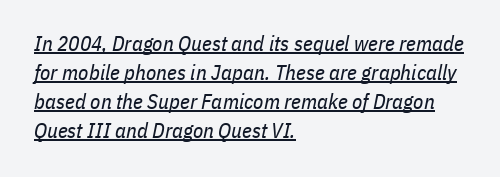
{"italic": "yes", "lean": "right", "slant_degrees": 11, "bold": "no", "underline": "yes", "align": "left", "line_spacing": "normal", "line_spacing_ratio": 1.38, "letter_spacing": "normal", "letter_spacing_em": 0.0, "glyph_px": 21}
